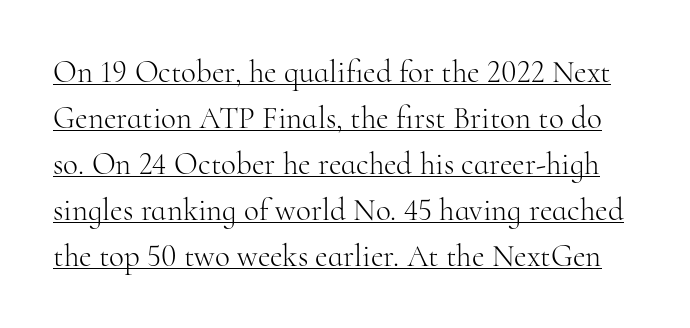
The letters advance in unequal steps, a hallmark of proportional type. Vertical strokes here are truly vertical. If you measured baseline to baseline, you'd find a middling distance. Glance below the letters and you will spot a drawn line.
